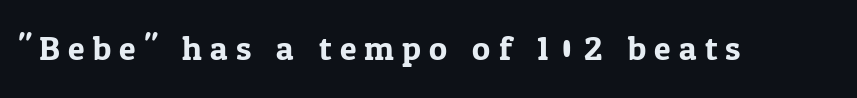
Descender tails drop into unmarked territory. This is the regular roman posture of the typeface. These lines are rendered in a variable-pitch font. Look at the bottom of the vertical strokes: they flare into serifs here. You could only call the tracking loose — the letters float apart.
